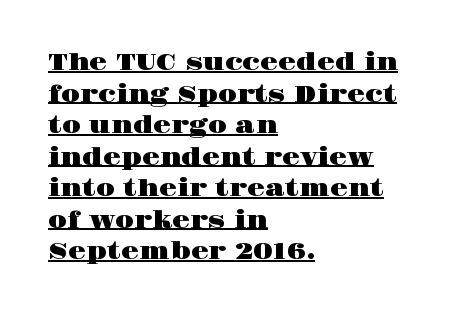
{"italic": "no", "underline": "yes", "align": "left", "line_spacing": "normal", "line_spacing_ratio": 1.37, "letter_spacing": "normal", "letter_spacing_em": 0.0, "glyph_px": 23}
